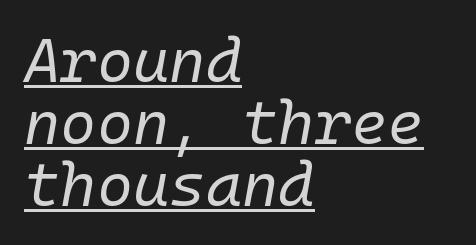
Q: Is the text bold? A: No.
Q: Is the text italic (slanted)? A: Yes, it leans right by about 10 degrees.
Q: Is the text underlined? A: Yes.
Q: How is the paragraph aligned? A: Left-aligned.
Q: Is the spacing between letters normal or unusually wide? A: Normal.
Q: Is the spacing between lines tight, normal or loose? A: Tight.
Q: Width (condensed, normal, or wide)? A: Normal.
Q: Stroke contrast? A: Low.
Q: x-height? A: Medium.
Q: Monospaced? A: Yes.
